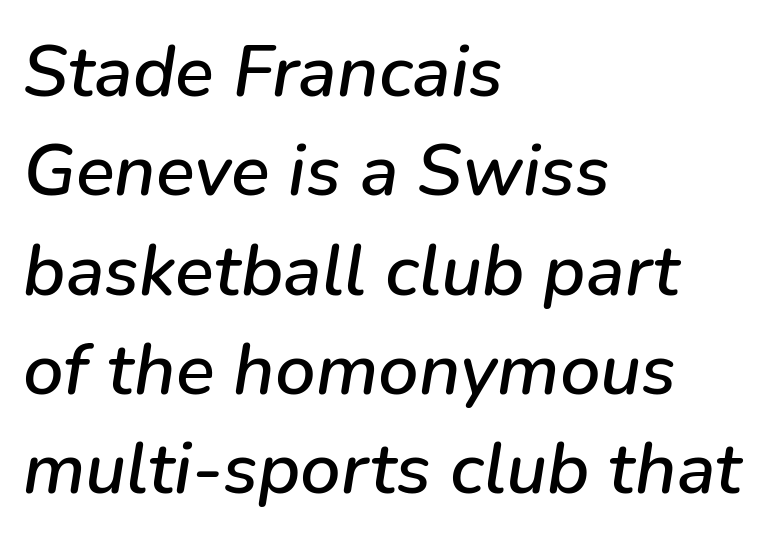
Here the designer chose a conventional face with non-uniform glyph widths. Yep, that's italic — everything's leaning. The horizontal fit of the characters is conventional and even. Underlining? Definitely not there. Horizontally, the lines are justified to the leading edge only.
